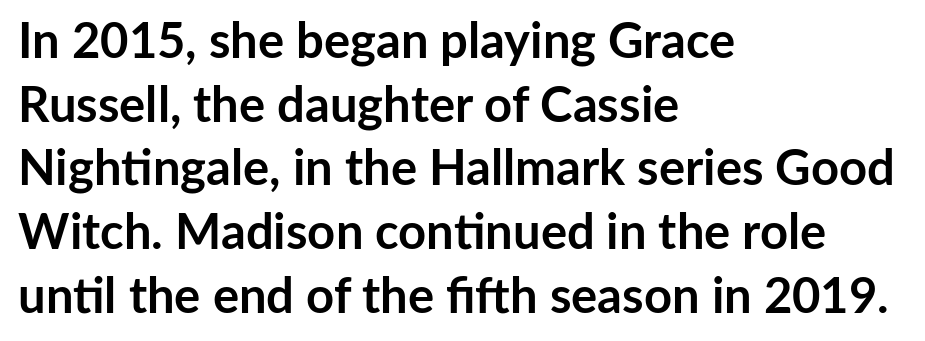
The image shows 49 px semibold sans-serif type, upright; set left-aligned, normal line spacing (1.3x), normal letter spacing, not underlined; low stroke contrast and a medium x-height.
